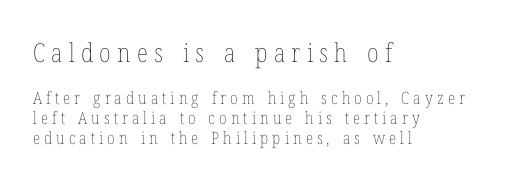
The image shows 26 px text type, upright; set left-aligned, line spacing 1.19x, unusually wide letter spacing (+0.24 em), not underlined; the first (top) block is 1.53x larger.
